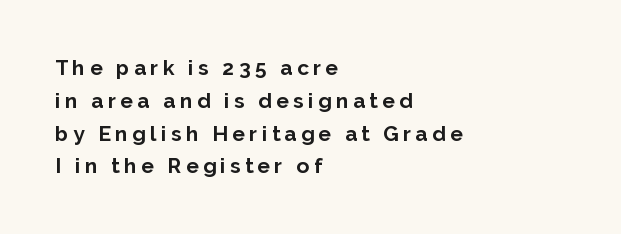
Q: Is the text bold? A: Yes.
Q: Is the text italic (slanted)? A: No, it is upright.
Q: Is the text underlined? A: No.
Q: How is the paragraph aligned? A: Left-aligned.
Q: Is the spacing between letters normal or unusually wide? A: Unusually wide.
Q: Is the spacing between lines tight, normal or loose? A: Normal.
